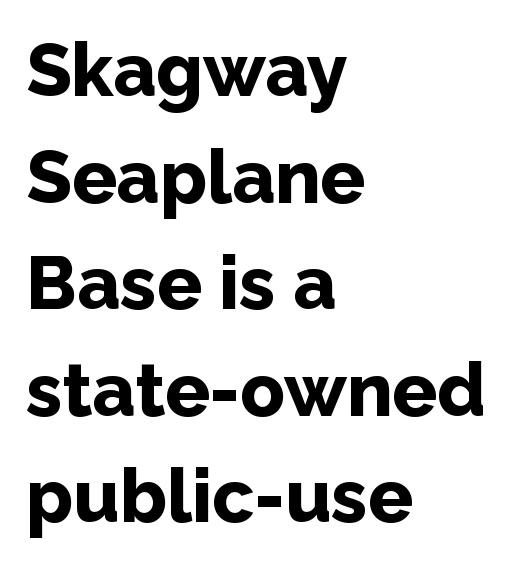
The image shows 74 px bold sans-serif type, upright; set left-aligned, normal line spacing (1.44x), normal letter spacing, not underlined; low stroke contrast and a medium x-height.
